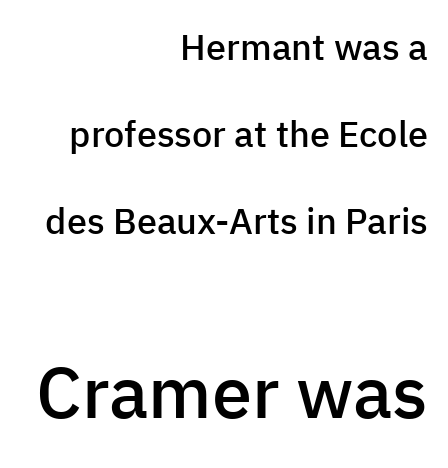
Only glyphs here, with clear space below each row. Each new line begins a long way beneath the previous one. The typeface chosen for these lines omits serifs. A fair bit of extra ink — the face is semibold, not bold.
